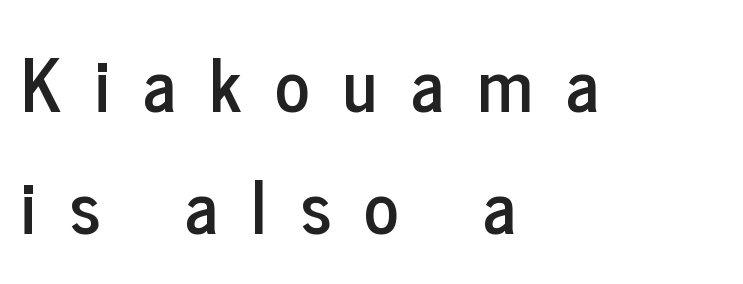
{"serif": "no", "italic": "no", "width": "condensed", "stroke_contrast": "low", "x_height": "medium", "monospaced": "no", "underline": "no", "align": "left", "line_spacing": "normal", "line_spacing_ratio": 1.7, "letter_spacing": "wide", "letter_spacing_em": 0.46, "glyph_px": 72}
